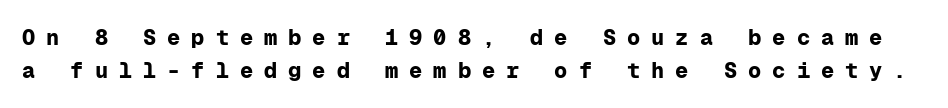
{"italic": "no", "bold": "yes", "underline": "no", "line_spacing": "normal", "line_spacing_ratio": 1.51, "letter_spacing": "wide", "letter_spacing_em": 0.5, "glyph_px": 22}
